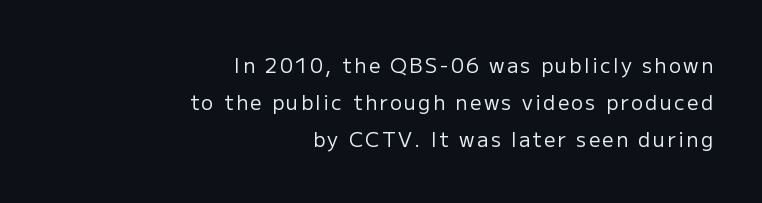
On a weight scale, this lands at 450 or below. If you drew a line through each stem, it would be perfectly vertical. Where is the straight margin? On the right. Check under the words: just untouched page.
